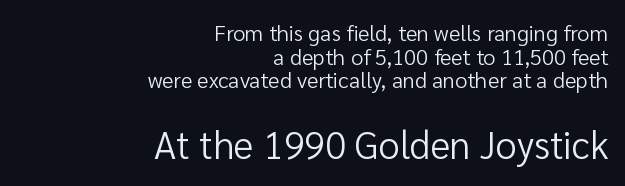
There is no visible air inserted between adjacent glyphs. Unmarked baselines from the first word to the last. Is there any slant? The stems are plumb. The font family rendered here belongs to the sans-serif group. The text block is weighted toward the right margin, trailing off unevenly leftward.
